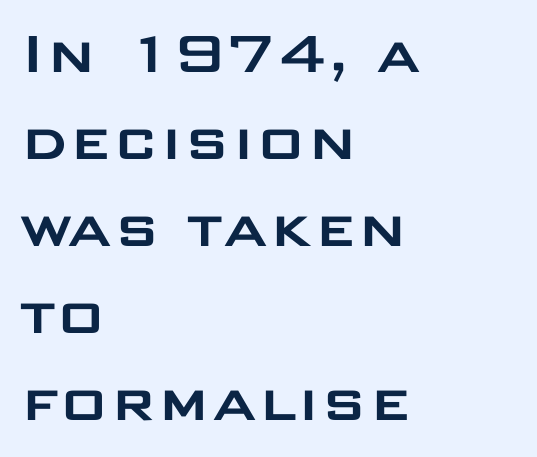
Do the characters align in a grid? No, the font is proportional. Each letter's strokes conclude bluntly, with no projecting serifs. Ascenders rise straight up at ninety degrees. The rendering keeps characters at their native spacing. A clean baseline with only descenders dipping below it. Where is the straight margin? On the left.
